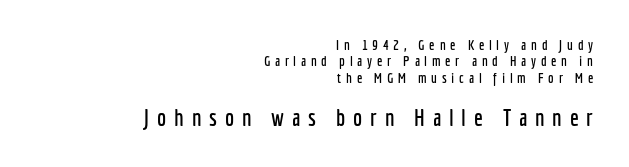
The image shows 23 px text type, upright; set right-aligned, line spacing 1.17x, unusually wide letter spacing (+0.34 em), not underlined; the second (bottom) block is 1.64x larger.
